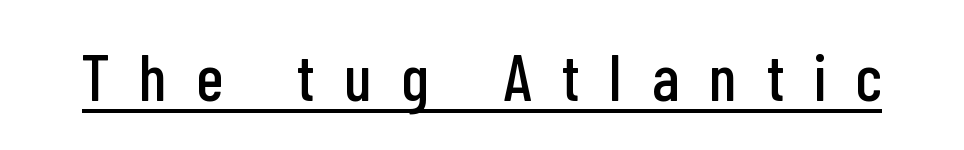
The typeface chosen for these lines omits serifs. The specimen includes a rule beneath the text block's lines. The letters stand upright; this is a roman face. Students, note that the glyphs here are deliberately spaced far apart. The face used here is proportionally spaced, like ordinary book or web type.
